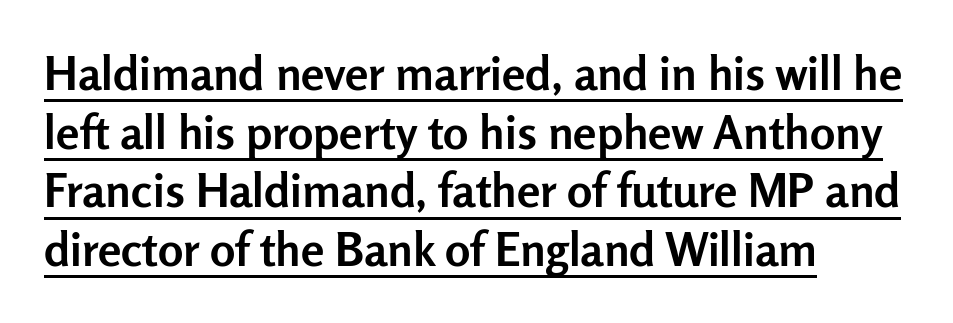
The letters stand straight up with perfectly vertical stems. Emphasis by weight is at full strength: bold. Every row of glyphs begins at an identical x-position on the left. The string is rendered with underlining switched on. Stroke terminals: plain, sans-serif. The designer left line spacing at the default.
